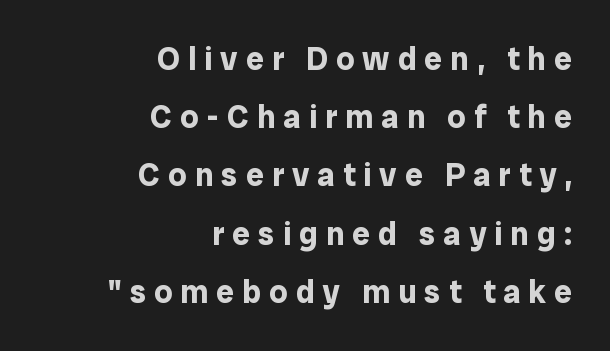
The image shows 32 px bold sans-serif type, upright; set right-aligned, line spacing 1.82x, unusually wide letter spacing (+0.25 em), not underlined; low stroke contrast and a medium x-height.
